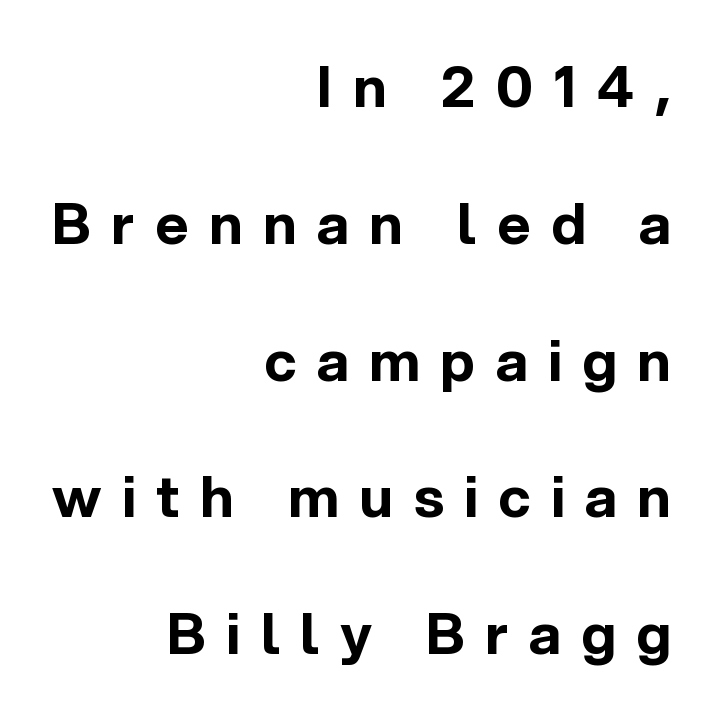
{"serif": "no", "italic": "no", "bold": "yes", "weight": "bold", "width": "normal", "x_height": "medium", "monospaced": "no", "underline": "no", "align": "right", "line_spacing": "loose", "line_spacing_ratio": 2.4, "letter_spacing": "wide", "letter_spacing_em": 0.36, "glyph_px": 57}
